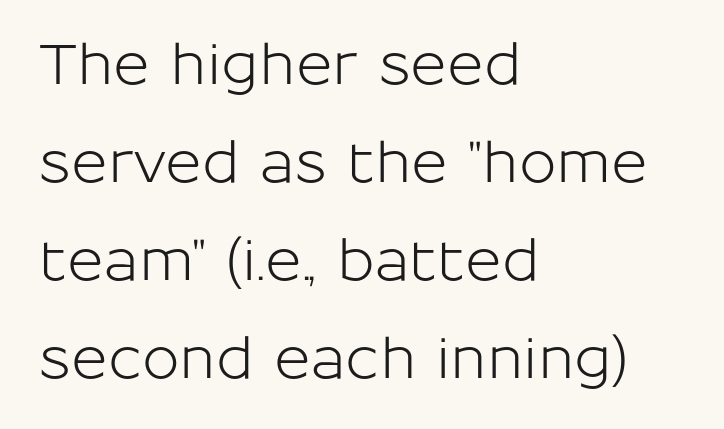
{"serif": "no", "italic": "no", "width": "normal", "stroke_contrast": "low", "x_height": "medium", "monospaced": "no", "underline": "no", "align": "left", "line_spacing_ratio": 1.75, "letter_spacing": "normal", "letter_spacing_em": 0.0, "glyph_px": 56}
